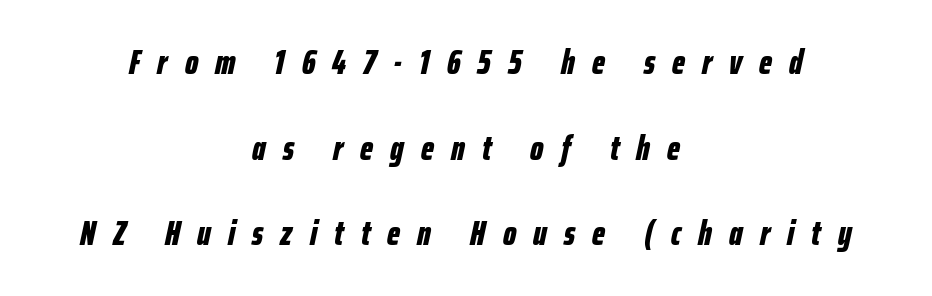
The image shows 35 px bold, condensed type, italic (leaning right); set centered, loose line spacing (2.45x), unusually wide letter spacing (+0.49 em), not underlined; low stroke contrast and a medium x-height.
